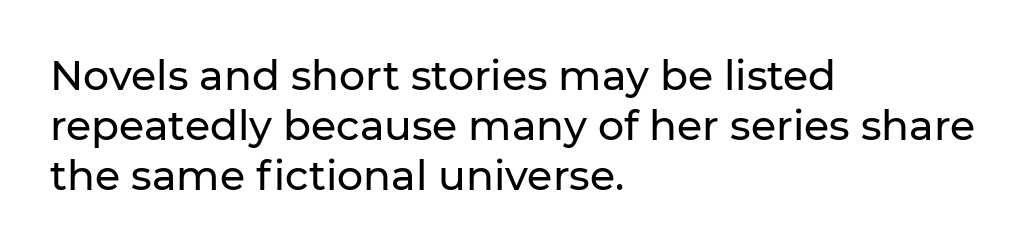
{"serif": "no", "italic": "no", "width": "normal", "stroke_contrast": "low", "x_height": "medium", "monospaced": "no", "underline": "no", "align": "left", "line_spacing_ratio": 1.22, "letter_spacing": "normal", "letter_spacing_em": 0.0, "glyph_px": 41}
